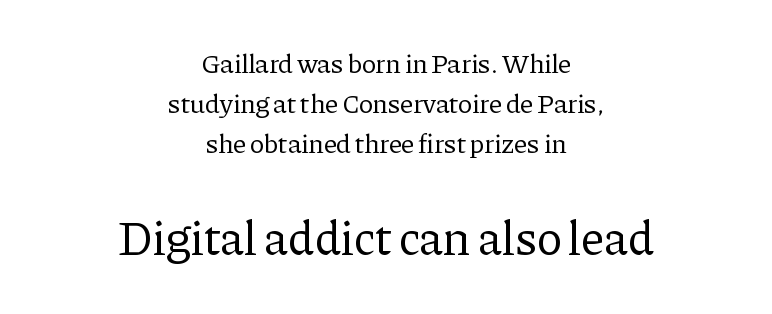
Glyph-to-glyph distance matches everyday printed text. You can tell it's not italic because the verticals are truly vertical. Horizontal alignment here is central, giving a formal, balanced look. Size contrast runs from small at the top to large at the bottom. Underline: absent.
